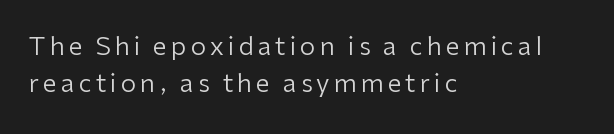
Q: Is the text bold? A: No.
Q: Is the text italic (slanted)? A: No, it is upright.
Q: Is the text underlined? A: No.
Q: How is the paragraph aligned? A: Left-aligned.
Q: Is the spacing between lines tight, normal or loose? A: Normal.
